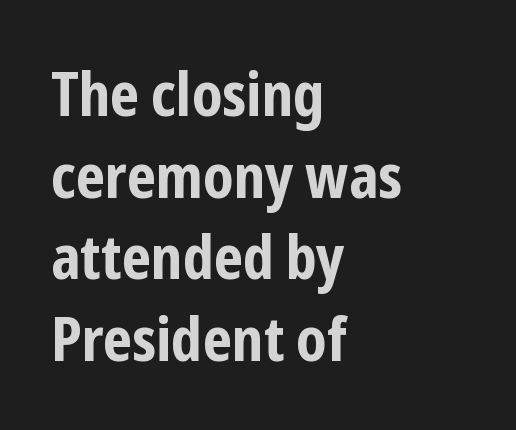
{"serif": "no", "italic": "no", "bold": "yes", "weight": "bold", "width": "condensed", "stroke_contrast": "low", "x_height": "medium", "monospaced": "no", "underline": "no", "align": "left", "line_spacing": "normal", "line_spacing_ratio": 1.36, "letter_spacing": "normal", "letter_spacing_em": 0.0, "glyph_px": 60}
